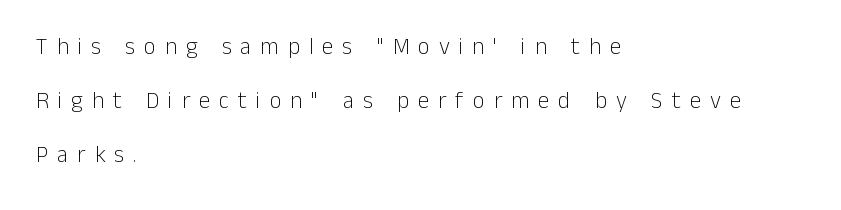
{"italic": "no", "bold": "no", "underline": "no", "align": "left", "line_spacing": "loose", "line_spacing_ratio": 2.35, "letter_spacing": "wide", "letter_spacing_em": 0.39, "glyph_px": 23}
